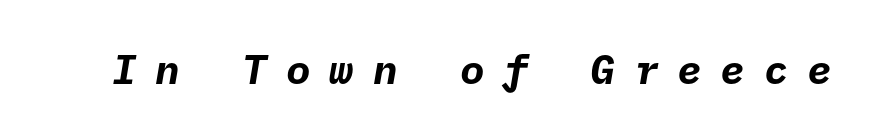
Check the space under the baseline: it is left empty. This is heavy type, rendered in bold. Words appear elongated and porous because spacing is wide. The passage shown is typeset with a sans-serif family.
